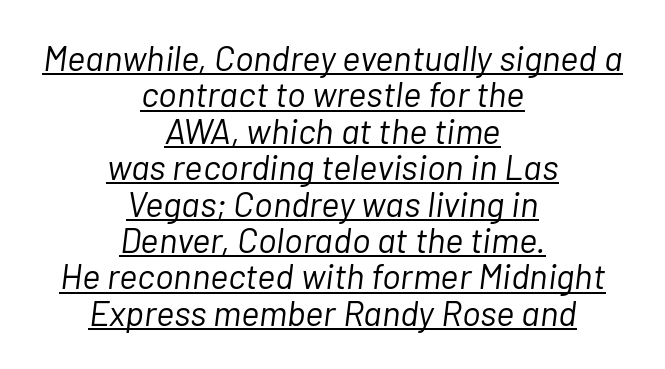
Q: Is the text bold? A: No.
Q: Is the text italic (slanted)? A: Yes, it leans right by about 7 degrees.
Q: Is the text underlined? A: Yes.
Q: How is the paragraph aligned? A: Centered.
Q: Is the spacing between letters normal or unusually wide? A: Normal.
Q: Is the spacing between lines tight, normal or loose? A: Tight.
Q: Width (condensed, normal, or wide)? A: Normal.
Q: Stroke contrast? A: Low.
Q: x-height? A: Medium.
Q: Monospaced? A: No.
